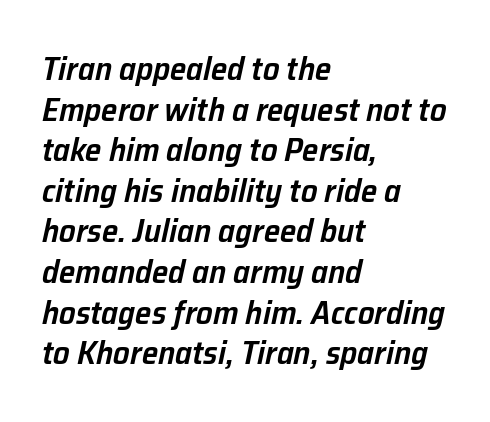
{"italic": "yes", "lean": "right", "slant_degrees": 12, "bold": "semi", "weight": "semibold", "width": "normal", "stroke_contrast": "low", "x_height": "medium", "monospaced": "no", "underline": "no", "align": "left", "line_spacing_ratio": 1.23, "letter_spacing": "normal", "letter_spacing_em": 0.0, "glyph_px": 33}
